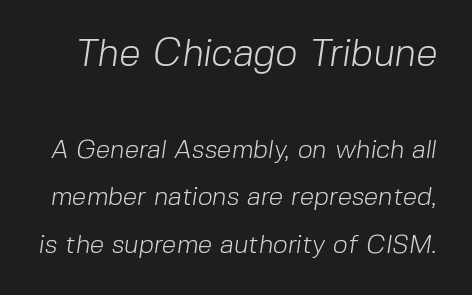
{"serif": "no", "bold": "no", "weight": "light", "width": "normal", "stroke_contrast": "low", "x_height": "medium", "monospaced": "no", "underline": "no", "line_spacing_ratio": 1.82, "letter_spacing": "normal", "letter_spacing_em": 0.0, "larger_block": "first", "size_ratio": 1.5, "glyph_px": 39}
